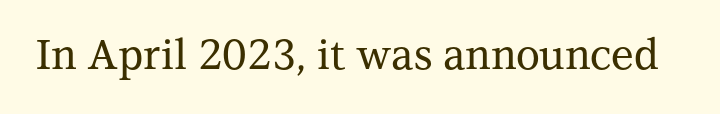
Q: Is the text italic (slanted)? A: No, it is upright.
Q: Is the typeface a serif or a sans-serif typeface? A: Serif.
Q: Is the text underlined? A: No.
Q: Is the spacing between letters normal or unusually wide? A: Normal.
Q: Width (condensed, normal, or wide)? A: Normal.
Q: Stroke contrast? A: Medium.
Q: x-height? A: Medium.
Q: Monospaced? A: No.
